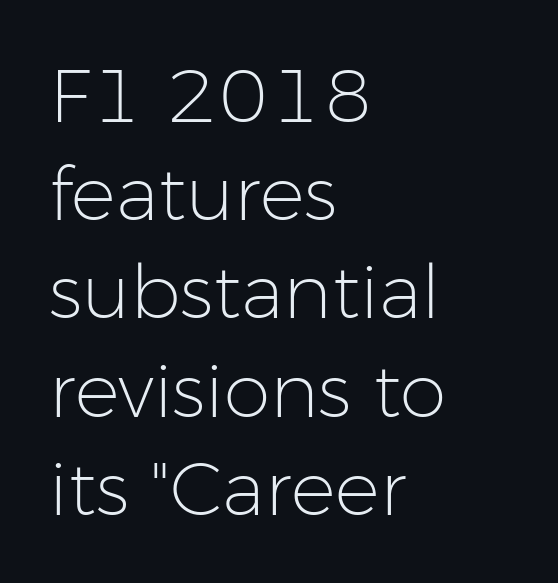
Q: Is the text bold? A: No.
Q: Is the text italic (slanted)? A: No, it is upright.
Q: Is the typeface a serif or a sans-serif typeface? A: Sans-serif.
Q: Is the text underlined? A: No.
Q: How is the paragraph aligned? A: Left-aligned.
Q: Is the spacing between letters normal or unusually wide? A: Normal.
Q: Is the spacing between lines tight, normal or loose? A: Normal.
Q: Width (condensed, normal, or wide)? A: Normal.
Q: Stroke contrast? A: Low.
Q: x-height? A: Medium.
Q: Monospaced? A: No.
